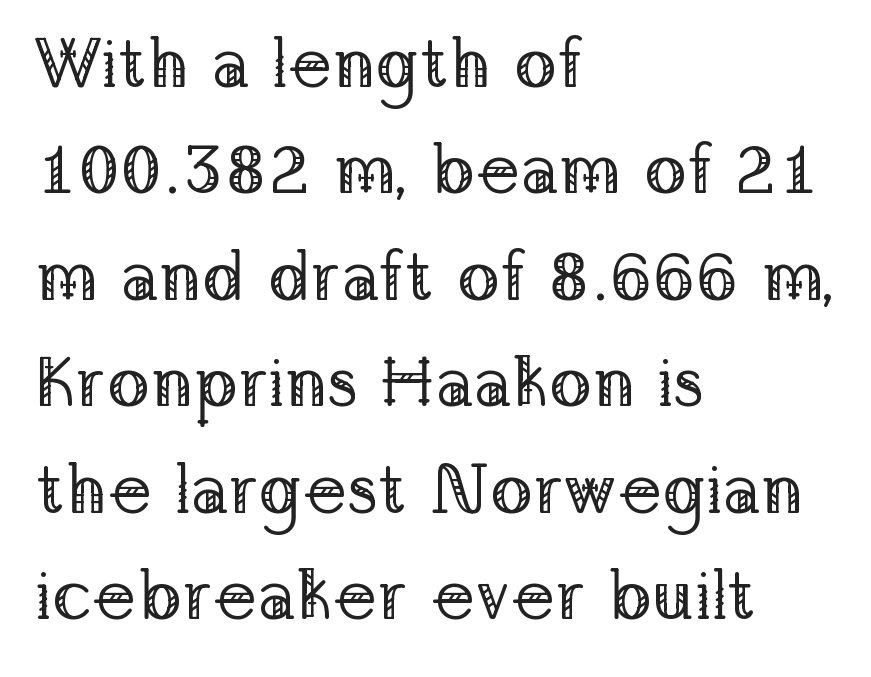
The image shows 71 px regular-weight serif type, upright; set left-aligned, normal line spacing (1.5x), normal letter spacing, not underlined; low stroke contrast and a medium x-height.
